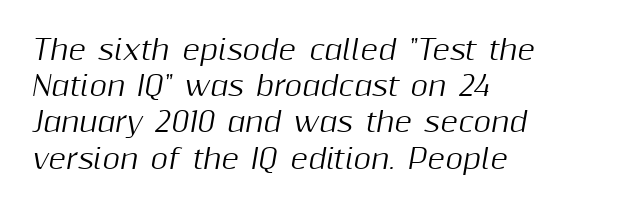
The image shows 27 px text type, italic (leaning right); set left-aligned, normal line spacing (1.34x), normal letter spacing, not underlined.
